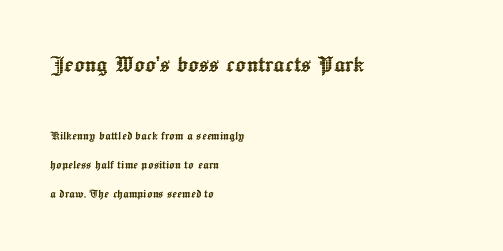
Nope, not italic — everything's standing straight. This layout puts the oversized block above and the modest block below. Does the leading feel generous? Absolutely, it's lavish. The setting favours the left margin, as ordinary paragraphs usually do. This sample uses plain, unmodified letter spacing. Descender tails drop into unmarked territory.
